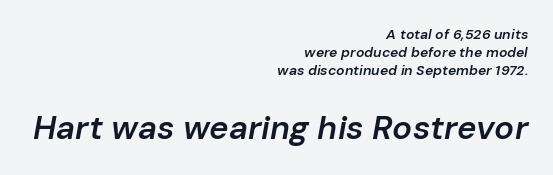
{"italic": "yes", "lean": "right", "slant_degrees": 10, "bold": "semi", "weight": "semibold", "width": "normal", "stroke_contrast": "low", "x_height": "medium", "monospaced": "no", "underline": "no", "align": "right", "line_spacing": "normal", "line_spacing_ratio": 1.3, "letter_spacing": "normal", "letter_spacing_em": 0.0, "larger_block": "second", "size_ratio": 2.36, "glyph_px": 33}
